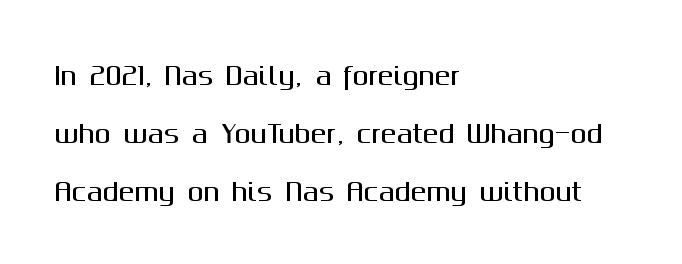
Q: Is the text italic (slanted)? A: No, it is upright.
Q: Is the text underlined? A: No.
Q: How is the paragraph aligned? A: Left-aligned.
Q: Is the spacing between letters normal or unusually wide? A: Normal.
Q: Is the spacing between lines tight, normal or loose? A: Loose.
